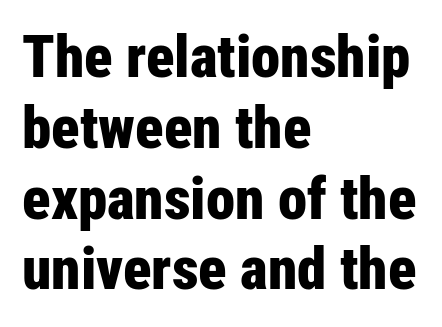
{"serif": "no", "italic": "no", "bold": "yes", "weight": "bold", "width": "condensed", "stroke_contrast": "low", "x_height": "medium", "monospaced": "no", "underline": "no", "align": "left", "line_spacing_ratio": 1.2, "letter_spacing": "normal", "letter_spacing_em": 0.0, "glyph_px": 59}
